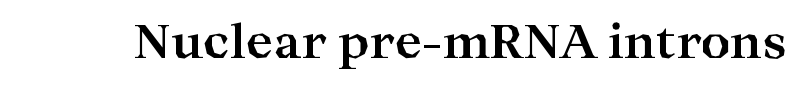
The letterforms sit shoulder to shoulder at normal distance. Glance below the letters and you will spot only blank space. The characters look thick and weighty, a clear bold. Letterform terminals end in serifs throughout the passage. Unlike italic type, these characters show no tilt at all.
